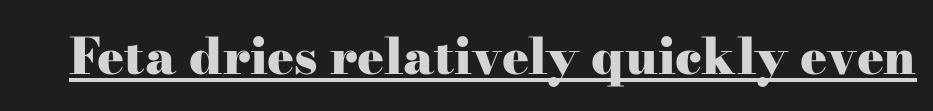
Nothing unusual about the tracking: characters are spaced as the font intends. Ascenders rise straight up at ninety degrees. Each line of the rendering has a horizontal stroke beneath the glyphs. These words are printed bold, with thick strokes throughout.
